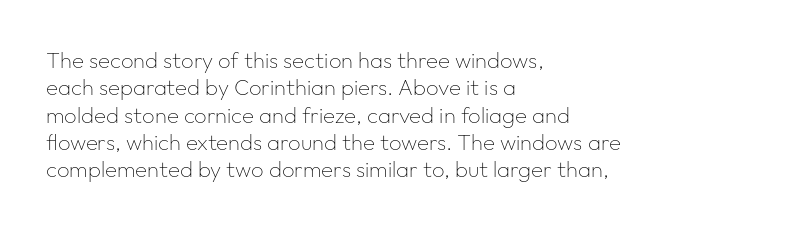
{"italic": "no", "bold": "no", "underline": "no", "align": "left", "line_spacing_ratio": 1.24, "letter_spacing": "normal", "letter_spacing_em": 0.0, "glyph_px": 22}
